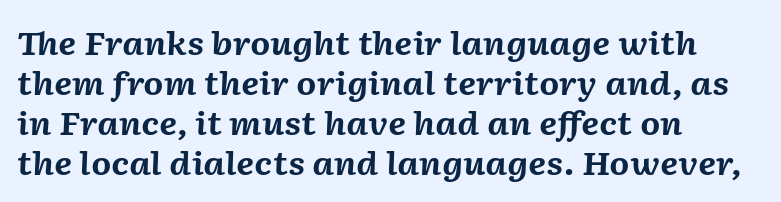
Q: Is the text bold? A: Yes.
Q: Is the text italic (slanted)? A: Yes, it leans right by about 2 degrees.
Q: Is the text underlined? A: No.
Q: How is the paragraph aligned? A: Left-aligned.
Q: Is the spacing between letters normal or unusually wide? A: Normal.
Q: Is the spacing between lines tight, normal or loose? A: Normal.
Q: Width (condensed, normal, or wide)? A: Normal.
Q: Stroke contrast? A: Medium.
Q: x-height? A: Medium.
Q: Monospaced? A: No.
